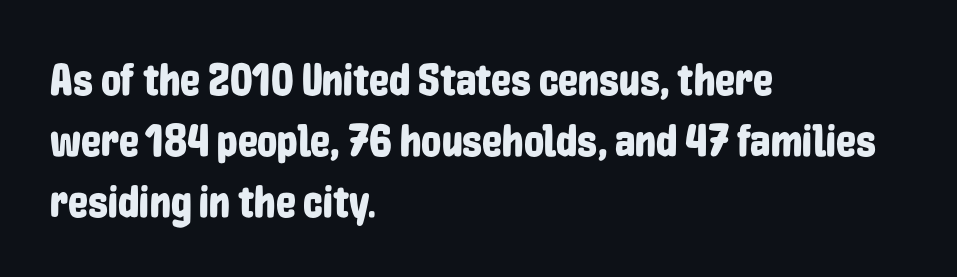
The image shows 45 px condensed sans-serif type, upright; set left-aligned, normal line spacing (1.36x), normal letter spacing, not underlined; low stroke contrast and a medium x-height.
